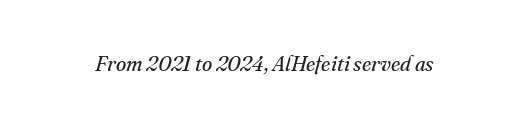
Q: Is the text bold? A: No.
Q: Is the text italic (slanted)? A: Yes, it leans right by about 16 degrees.
Q: Is the text underlined? A: No.
Q: Is the spacing between letters normal or unusually wide? A: Normal.
